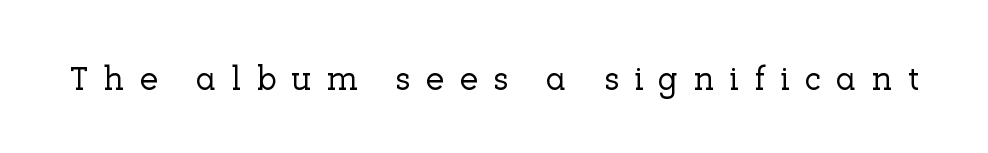
A typesetter would call this proportional, since set widths differ per character. The tracking reads as deliberately expanded to a designer's eye. Italic? Not at all — the glyphs are vertical. This sample uses a serif face. Plain, unruled lines of type.
